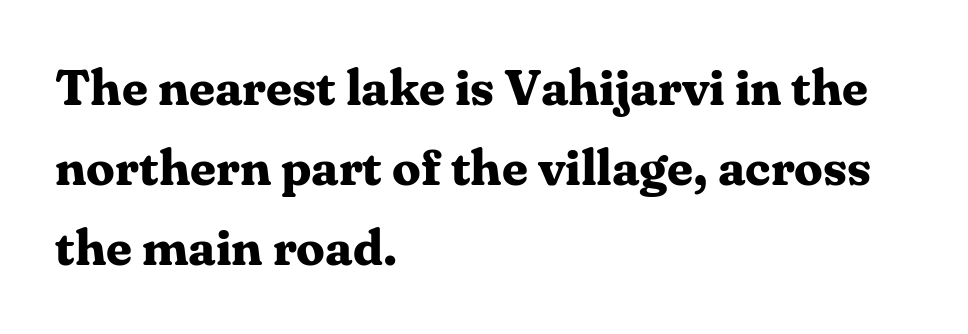
The image shows 51 px bold serif type, upright; set left-aligned, normal line spacing (1.57x), normal letter spacing, not underlined; medium stroke contrast and a medium x-height.
